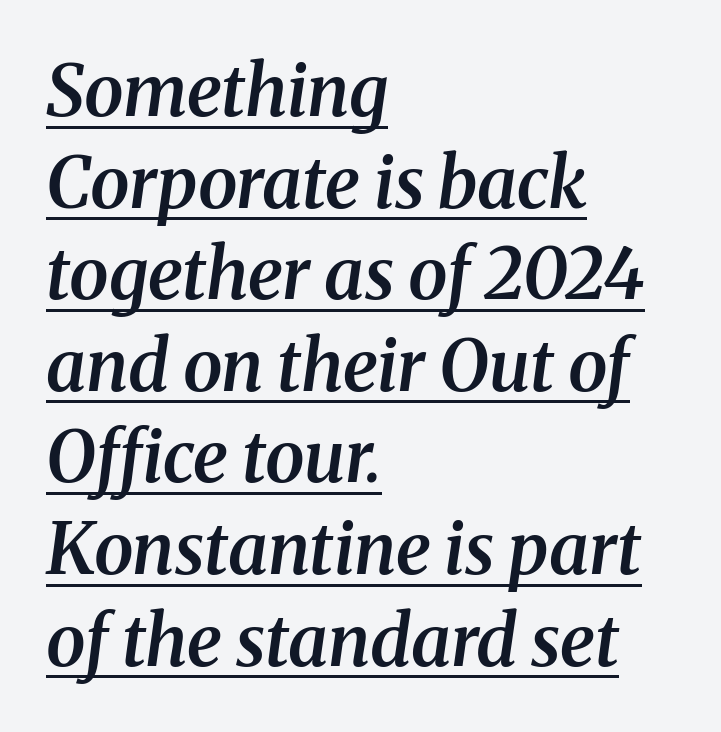
Q: Is the text bold? A: Semi-bold.
Q: Is the text italic (slanted)? A: Yes, it leans right by about 8 degrees.
Q: Is the typeface a serif or a sans-serif typeface? A: Serif.
Q: Is the text underlined? A: Yes.
Q: How is the paragraph aligned? A: Left-aligned.
Q: Is the spacing between letters normal or unusually wide? A: Normal.
Q: Is the spacing between lines tight, normal or loose? A: Normal.
Q: Width (condensed, normal, or wide)? A: Normal.
Q: Stroke contrast? A: Medium.
Q: x-height? A: Medium.
Q: Monospaced? A: No.
